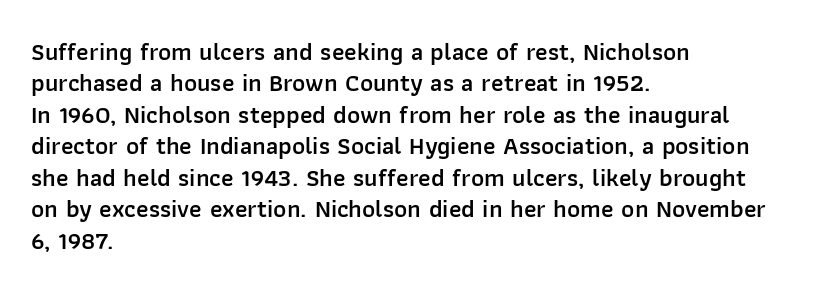
Q: Is the text bold? A: Semi-bold.
Q: Is the text italic (slanted)? A: No, it is upright.
Q: Is the text underlined? A: No.
Q: How is the paragraph aligned? A: Left-aligned.
Q: Is the spacing between letters normal or unusually wide? A: Normal.
Q: Is the spacing between lines tight, normal or loose? A: Normal.
